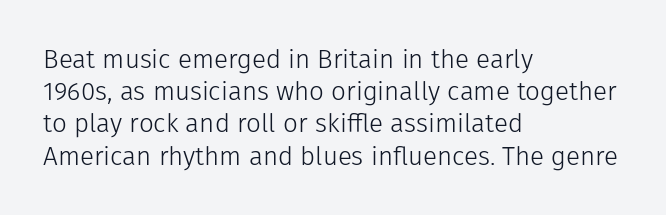
Q: Is the text bold? A: No.
Q: Is the text italic (slanted)? A: No, it is upright.
Q: Is the text underlined? A: No.
Q: How is the paragraph aligned? A: Left-aligned.
Q: Is the spacing between letters normal or unusually wide? A: Normal.
